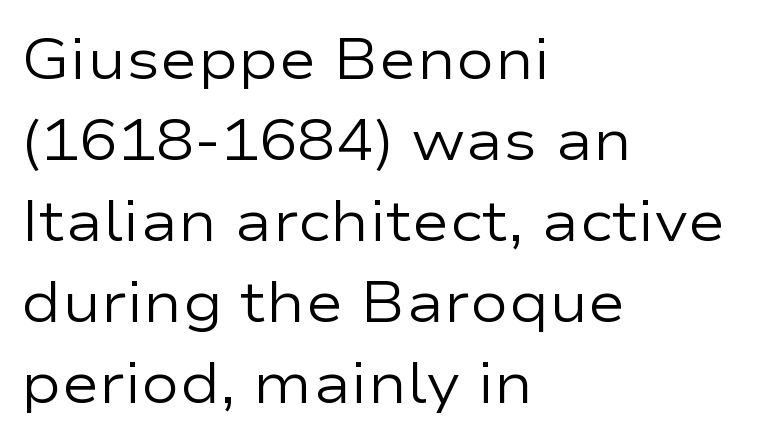
{"serif": "no", "italic": "no", "bold": "no", "weight": "regular", "width": "wide", "stroke_contrast": "low", "x_height": "medium", "monospaced": "no", "underline": "no", "align": "left", "line_spacing": "normal", "line_spacing_ratio": 1.42, "letter_spacing": "normal", "letter_spacing_em": 0.0, "glyph_px": 57}
